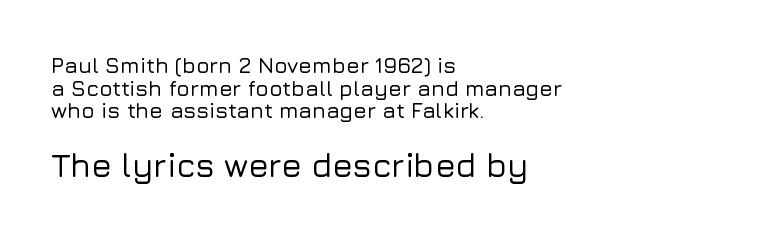
{"serif": "no", "italic": "no", "width": "normal", "stroke_contrast": "low", "x_height": "medium", "monospaced": "no", "underline": "no", "align": "left", "line_spacing": "tight", "line_spacing_ratio": 1.03, "letter_spacing": "normal", "letter_spacing_em": 0.0, "larger_block": "second", "size_ratio": 1.5, "glyph_px": 33}
